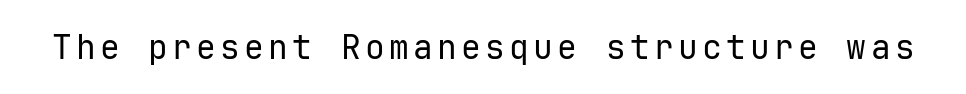
The rendering uses typewriter-style spacing with identical character cells. This rendering features lettering with no underline. The type family on display is of the sans-serif kind. Rendered with straight, roman letterforms. The strokes carry an ordinary text weight at most.
